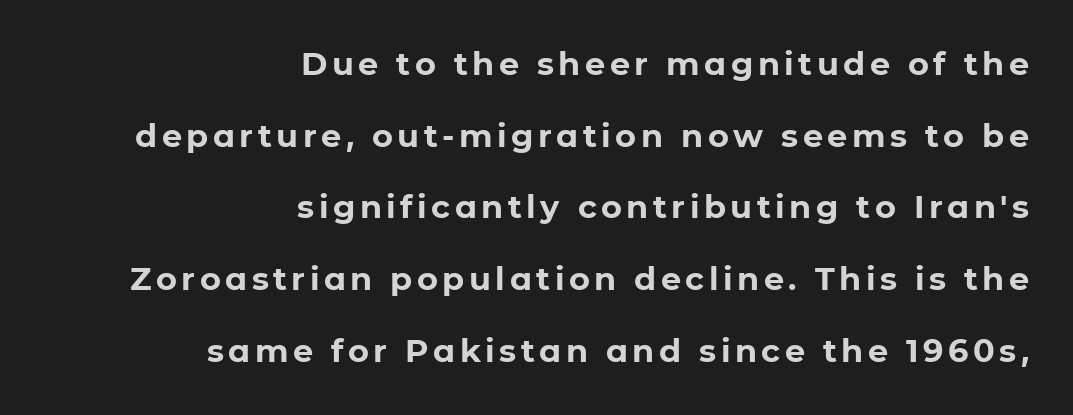
Q: Is the text bold? A: Yes.
Q: Is the text italic (slanted)? A: No, it is upright.
Q: Is the typeface a serif or a sans-serif typeface? A: Sans-serif.
Q: Is the text underlined? A: No.
Q: How is the paragraph aligned? A: Right-aligned.
Q: Is the spacing between lines tight, normal or loose? A: Loose.
Q: Width (condensed, normal, or wide)? A: Normal.
Q: Stroke contrast? A: Low.
Q: x-height? A: Medium.
Q: Monospaced? A: No.
